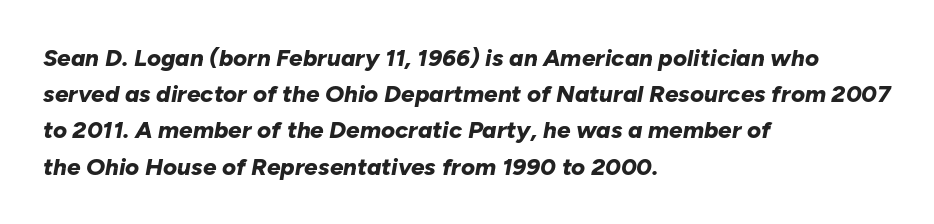
Q: Is the text bold? A: Yes.
Q: Is the text italic (slanted)? A: Yes, it leans right by about 10 degrees.
Q: Is the text underlined? A: No.
Q: How is the paragraph aligned? A: Left-aligned.
Q: Is the spacing between letters normal or unusually wide? A: Normal.
Q: Is the spacing between lines tight, normal or loose? A: Normal.
